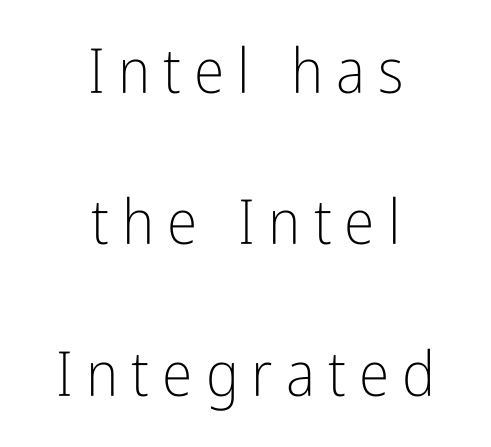
The image shows 62 px light, condensed sans-serif type, upright; set centered, loose line spacing (2.44x), unusually wide letter spacing (+0.21 em), not underlined; low stroke contrast and a medium x-height.
